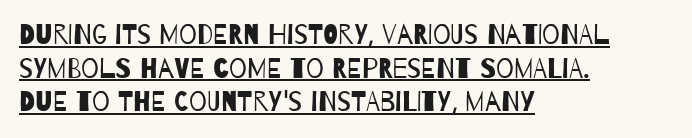
{"serif": "no", "bold": "no", "weight": "regular", "width": "condensed", "stroke_contrast": "low", "x_height": "large", "monospaced": "no", "underline": "yes", "align": "left", "line_spacing_ratio": 1.2, "letter_spacing": "normal", "letter_spacing_em": 0.0, "glyph_px": 28}
